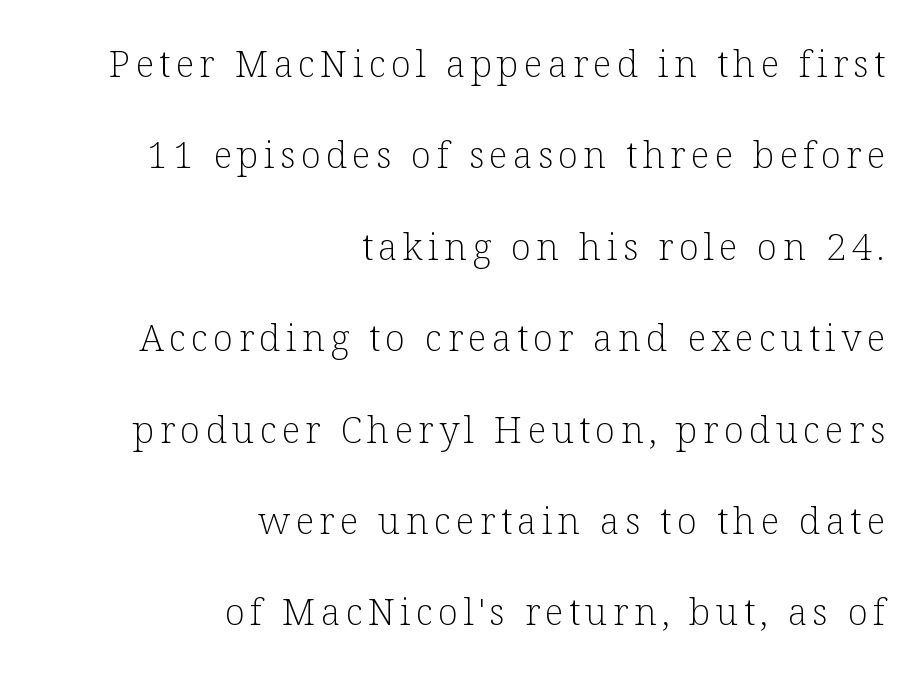
The image shows 37 px light serif type, upright; set right-aligned, loose line spacing (2.47x), not underlined; low stroke contrast and a medium x-height.
